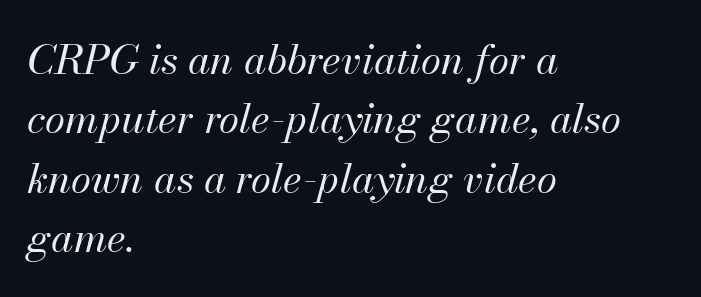
The image shows 41 px regular-weight type, italic (leaning right); set left-aligned, normal line spacing (1.45x), normal letter spacing, not underlined; medium stroke contrast and a small x-height.
